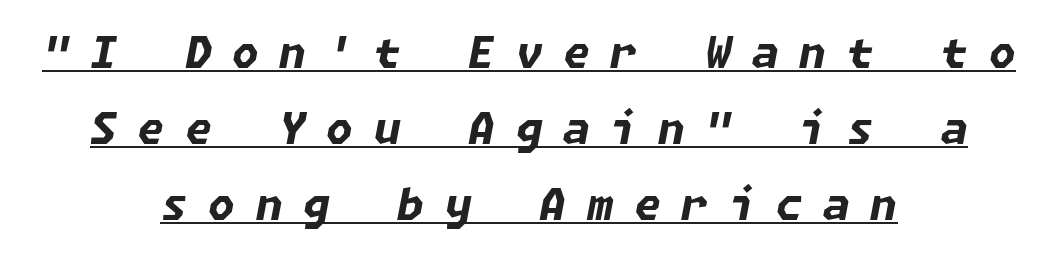
{"italic": "yes", "lean": "right", "slant_degrees": 11, "bold": "yes", "weight": "bold", "width": "normal", "stroke_contrast": "low", "x_height": "medium", "underline": "yes", "align": "center", "line_spacing_ratio": 1.77, "letter_spacing": "wide", "letter_spacing_em": 0.48, "glyph_px": 43}
